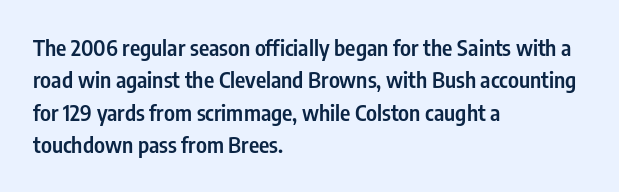
One glance says typical: line gaps are just what's usual. Type without underlining. The passage is arranged the way most books set body copy — flush left. The passage shown has conventional tracking throughout.
